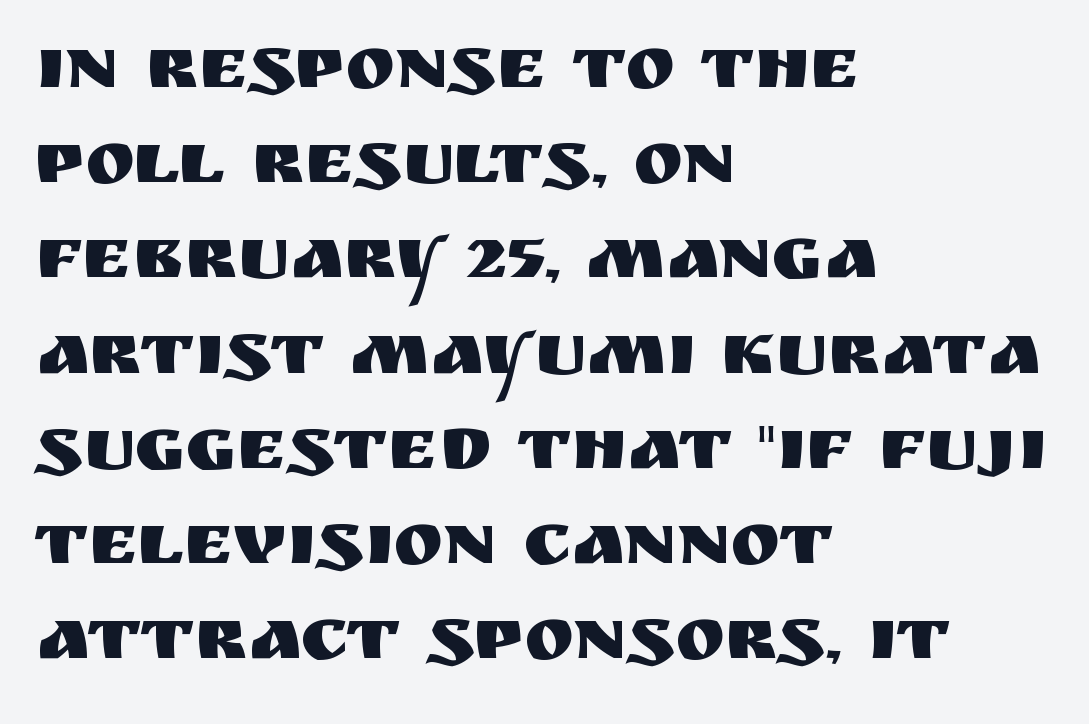
Q: Is the text italic (slanted)? A: No, it is upright.
Q: Is the typeface a serif or a sans-serif typeface? A: Sans-serif.
Q: Is the text underlined? A: No.
Q: How is the paragraph aligned? A: Left-aligned.
Q: Is the spacing between letters normal or unusually wide? A: Normal.
Q: Is the spacing between lines tight, normal or loose? A: Normal.
Q: Width (condensed, normal, or wide)? A: Normal.
Q: Stroke contrast? A: Medium.
Q: x-height? A: Large.
Q: Monospaced? A: No.
